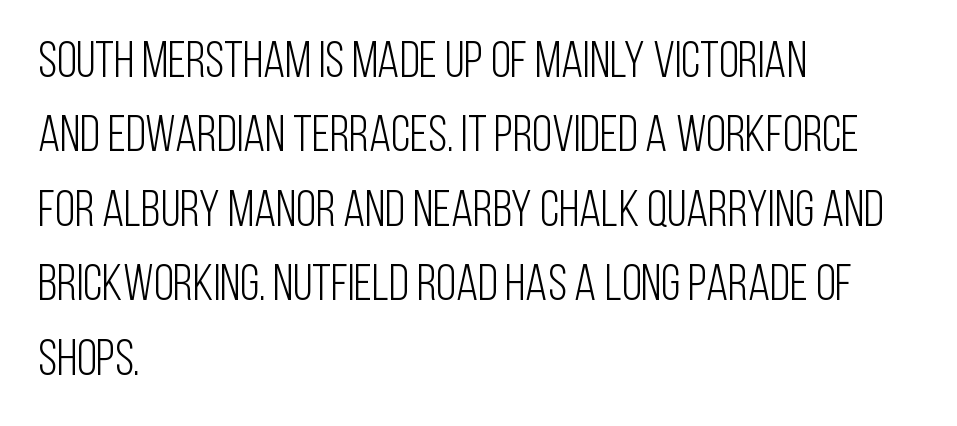
Q: Is the text bold? A: No.
Q: Is the text italic (slanted)? A: No, it is upright.
Q: Is the typeface a serif or a sans-serif typeface? A: Sans-serif.
Q: Is the text underlined? A: No.
Q: How is the paragraph aligned? A: Left-aligned.
Q: Is the spacing between letters normal or unusually wide? A: Normal.
Q: Is the spacing between lines tight, normal or loose? A: Normal.
Q: Width (condensed, normal, or wide)? A: Condensed.
Q: Stroke contrast? A: Low.
Q: x-height? A: Large.
Q: Monospaced? A: No.
